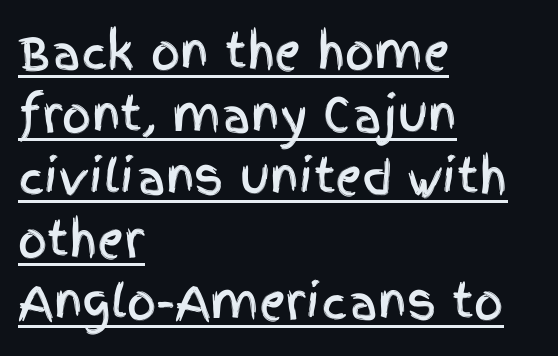
The image shows 46 px condensed sans-serif type, upright; set left-aligned, normal line spacing (1.36x), normal letter spacing, underlined; a large x-height.
